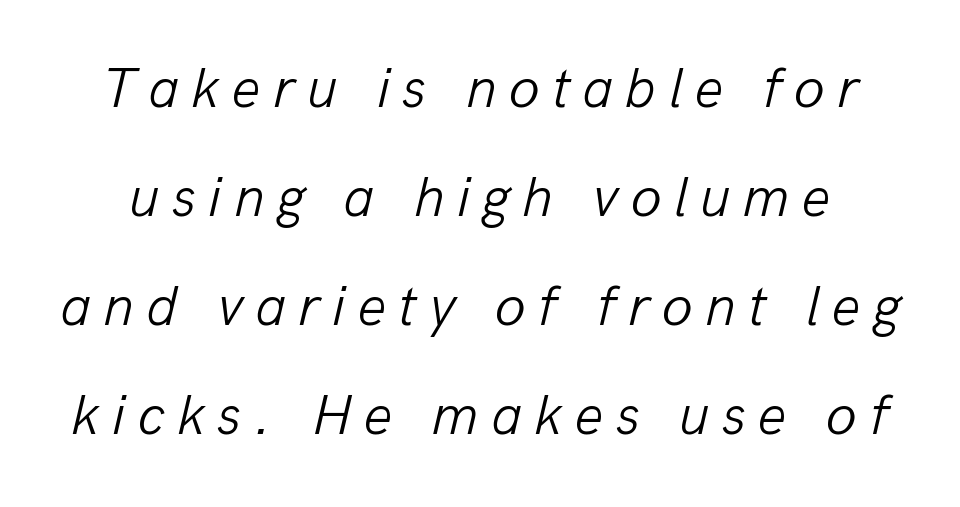
{"italic": "yes", "lean": "right", "slant_degrees": 13, "bold": "no", "weight": "light", "width": "normal", "stroke_contrast": "low", "x_height": "medium", "monospaced": "no", "underline": "no", "line_spacing": "loose", "line_spacing_ratio": 1.91, "letter_spacing": "wide", "letter_spacing_em": 0.21, "glyph_px": 57}
